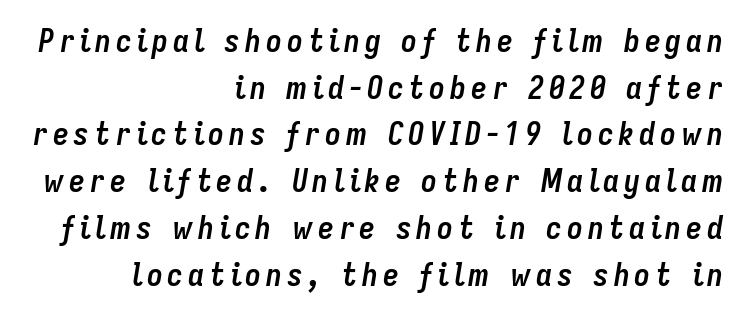
This sample uses an oblique cut, with every glyph tilted off the vertical. How heavy is the stroke? Heavy — this is a bold. Spacing verdict: proportional, widths tailored to each character. Descenders are the only things crossing below the line. The lines sit at an ordinary, default distance from one another. The rendering anchors every line to the right-hand side.
